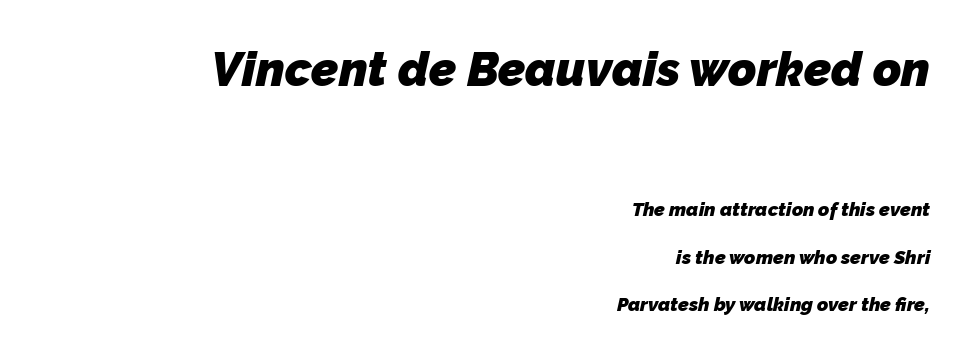
Its strokes are broad and dark, the hallmark of bold type. Honestly, the letter spacing is just normal — you wouldn't notice it. If you drew a ruler down the right edge, every line would touch it. Anything drawn beneath the words? Only blank space. A typesetter would call this proportional, since set widths differ per character. Honestly, the rows look like they've been pulled way apart.
